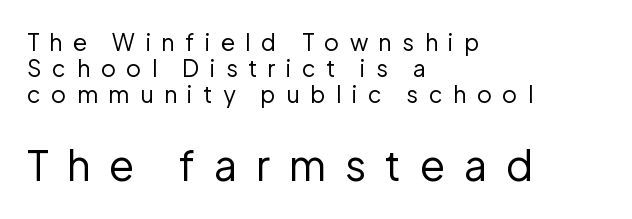
The image shows 41 px regular-weight sans-serif type, upright; set left-aligned, tight line spacing (1.14x), unusually wide letter spacing (+0.46 em), not underlined; the second (bottom) block is 1.78x larger; low stroke contrast and a medium x-height.
